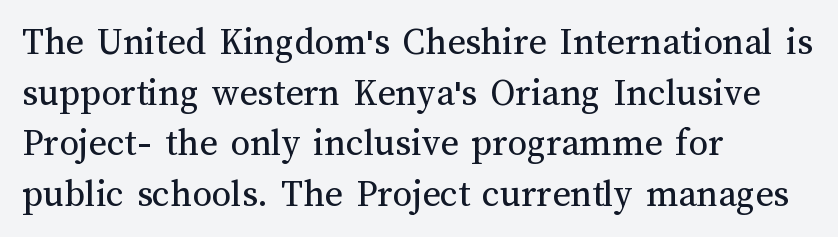
Q: Is the text bold? A: No.
Q: Is the text italic (slanted)? A: No, it is upright.
Q: Is the text underlined? A: No.
Q: How is the paragraph aligned? A: Left-aligned.
Q: Is the spacing between letters normal or unusually wide? A: Normal.
Q: Is the spacing between lines tight, normal or loose? A: Normal.
Q: Width (condensed, normal, or wide)? A: Normal.
Q: Stroke contrast? A: Medium.
Q: x-height? A: Medium.
Q: Monospaced? A: No.
